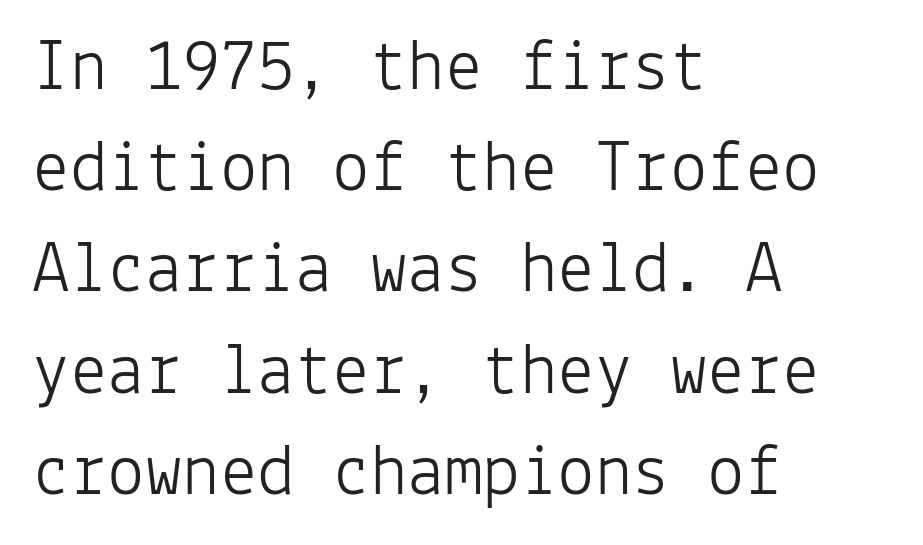
The image shows 75 px light sans-serif type, upright, monospaced; set left-aligned, normal line spacing (1.35x), normal letter spacing, not underlined; low stroke contrast and a medium x-height.
